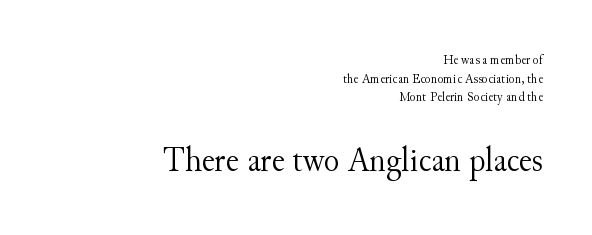
The image shows 36 px light serif type, upright; set right-aligned, normal line spacing (1.33x), normal letter spacing, not underlined; the second (bottom) block is 2.57x larger; medium stroke contrast and a small x-height.
